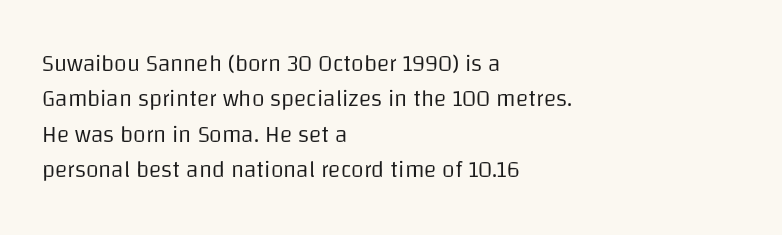
{"italic": "no", "bold": "no", "underline": "no", "align": "left", "line_spacing": "normal", "line_spacing_ratio": 1.54, "letter_spacing": "normal", "letter_spacing_em": 0.0, "glyph_px": 23}
